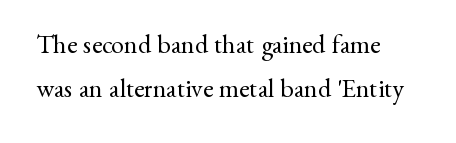
{"italic": "no", "bold": "no", "underline": "no", "align": "left", "line_spacing": "normal", "line_spacing_ratio": 1.69, "letter_spacing": "normal", "letter_spacing_em": 0.0, "glyph_px": 26}
